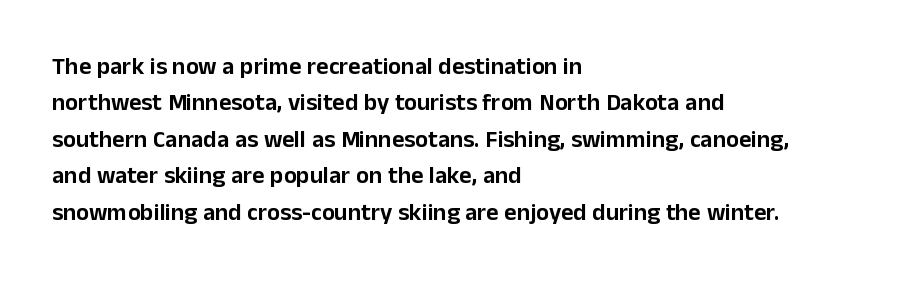
The image shows 24 px text type, upright; set left-aligned, normal line spacing (1.52x), normal letter spacing, not underlined.
